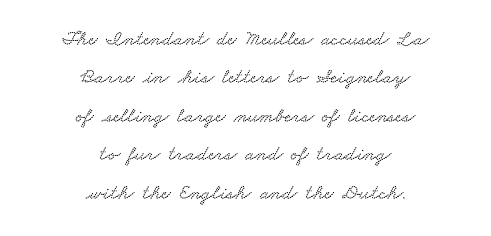
{"underline": "no", "align": "center", "line_spacing_ratio": 1.83, "letter_spacing": "normal", "letter_spacing_em": 0.0, "glyph_px": 21}
